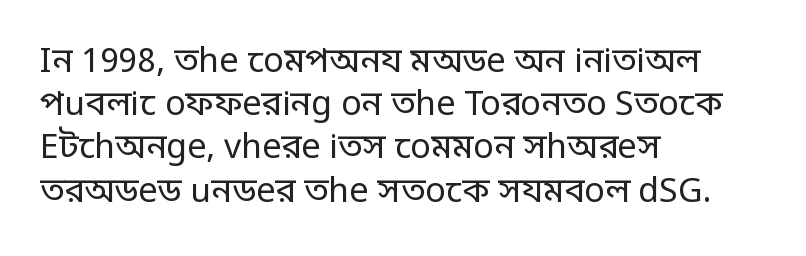
The image shows 34 px regular-weight, condensed sans-serif type, upright; set left-aligned, normal line spacing (1.27x), normal letter spacing, not underlined; low stroke contrast.
